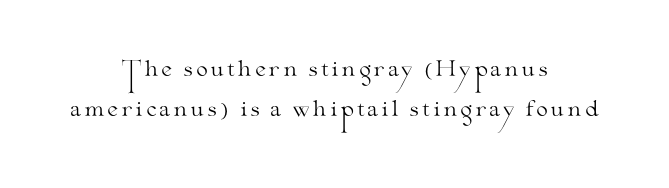
{"italic": "no", "bold": "no", "underline": "no", "align": "center", "line_spacing": "loose", "line_spacing_ratio": 1.9, "glyph_px": 21}
